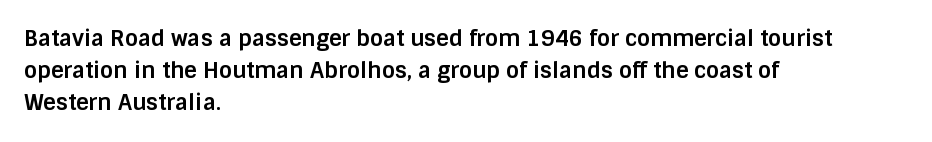
Q: Is the text bold? A: Yes.
Q: Is the text italic (slanted)? A: No, it is upright.
Q: Is the text underlined? A: No.
Q: How is the paragraph aligned? A: Left-aligned.
Q: Is the spacing between letters normal or unusually wide? A: Normal.
Q: Is the spacing between lines tight, normal or loose? A: Normal.
